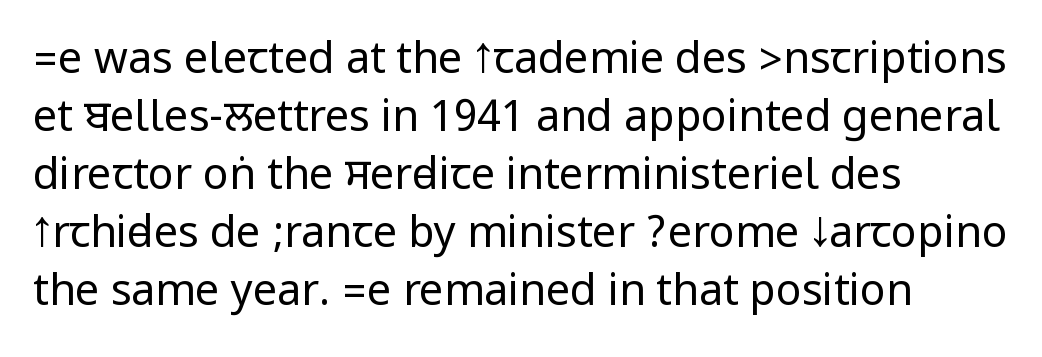
{"serif": "no", "italic": "no", "bold": "no", "weight": "regular", "width": "condensed", "stroke_contrast": "low", "underline": "no", "align": "left", "line_spacing": "normal", "line_spacing_ratio": 1.35, "letter_spacing": "normal", "letter_spacing_em": 0.0, "glyph_px": 43}
